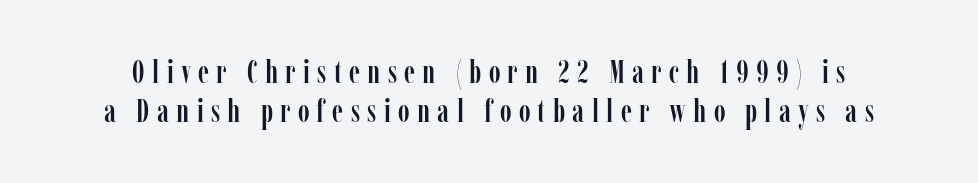
The image shows 32 px condensed serif type, upright; set line spacing 1.23x, unusually wide letter spacing (+0.23 em), not underlined; low stroke contrast and a medium x-height.
